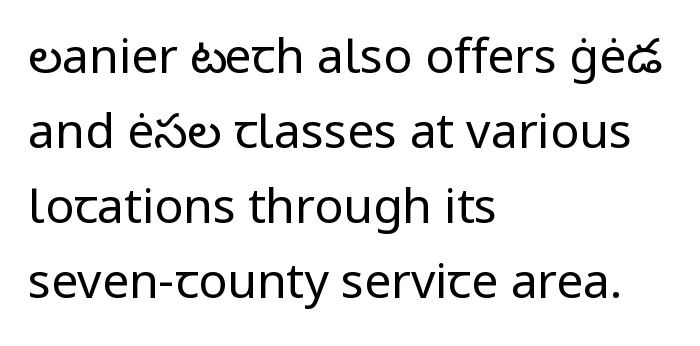
{"serif": "no", "italic": "no", "bold": "no", "weight": "regular", "width": "normal", "stroke_contrast": "low", "x_height": "medium", "monospaced": "no", "underline": "no", "align": "left", "line_spacing": "normal", "line_spacing_ratio": 1.56, "letter_spacing": "normal", "letter_spacing_em": 0.0, "glyph_px": 48}
